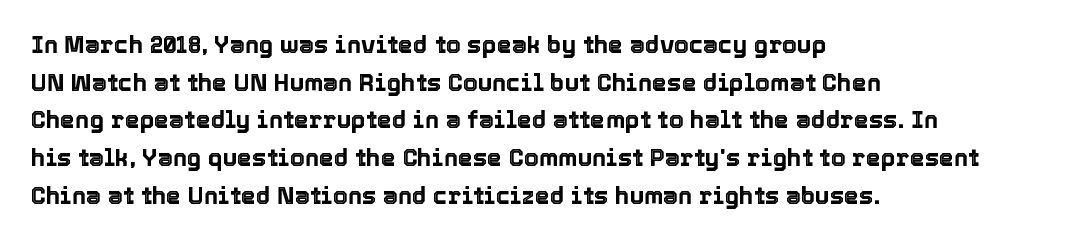
Q: Is the text italic (slanted)? A: No, it is upright.
Q: Is the text underlined? A: No.
Q: How is the paragraph aligned? A: Left-aligned.
Q: Is the spacing between letters normal or unusually wide? A: Normal.
Q: Is the spacing between lines tight, normal or loose? A: Normal.
